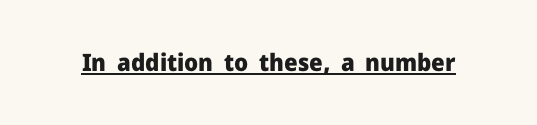
Q: Is the text bold? A: Yes.
Q: Is the text italic (slanted)? A: No, it is upright.
Q: Is the text underlined? A: Yes.
Q: Is the spacing between letters normal or unusually wide? A: Normal.
